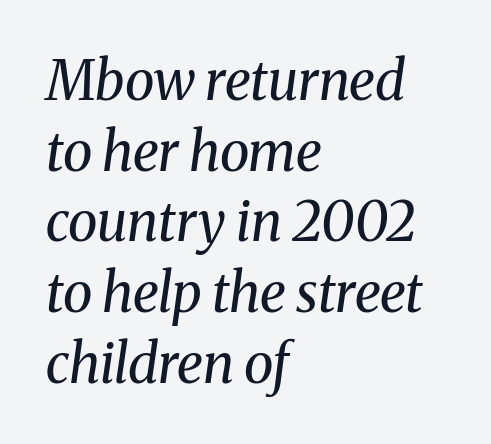
Character widths vary here, with narrow letters taking less room than wide ones. Observe the lean: these are italic letterforms. The strokes carry an ordinary text weight at most. A typesetter would call this zero additional tracking. A bare baseline throughout the passage. Vertically, the passage feels balanced, rows spaced as you'd expect.
